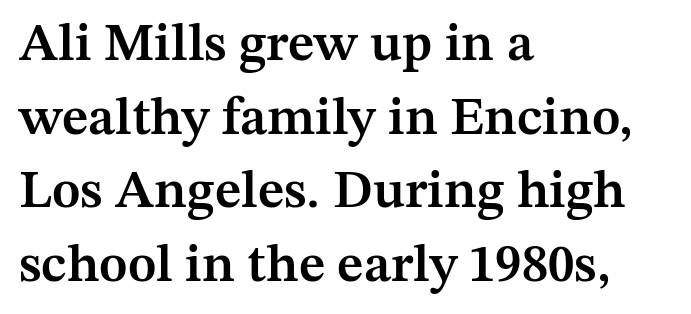
Q: Is the text bold? A: Semi-bold.
Q: Is the text italic (slanted)? A: No, it is upright.
Q: Is the typeface a serif or a sans-serif typeface? A: Serif.
Q: Is the text underlined? A: No.
Q: How is the paragraph aligned? A: Left-aligned.
Q: Is the spacing between letters normal or unusually wide? A: Normal.
Q: Is the spacing between lines tight, normal or loose? A: Normal.
Q: Width (condensed, normal, or wide)? A: Normal.
Q: Stroke contrast? A: Medium.
Q: x-height? A: Medium.
Q: Monospaced? A: No.
